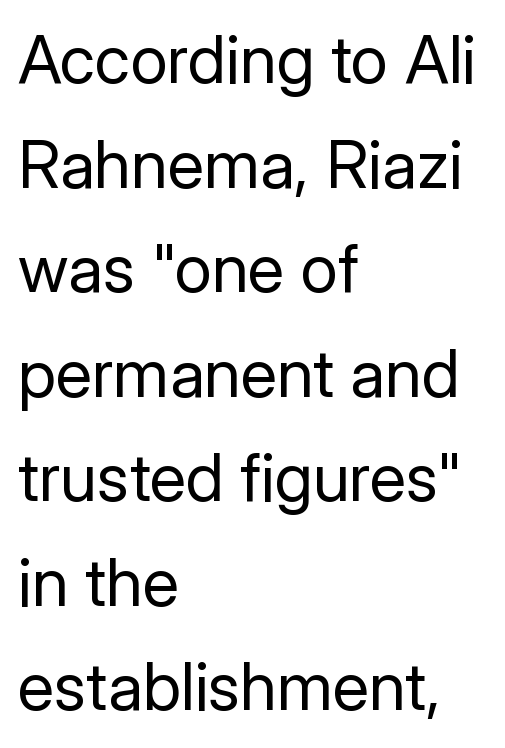
The glyphs are unaccompanied by any horizontal stroke below them. A student would call this left alignment; a typographer would say flush left, rag right. A typesetter would call this leading conventional body-copy spacing. Nothing sits at the stroke ends, so this counts as sans-serif. The type is set solid horizontally, with unmodified tracking.
